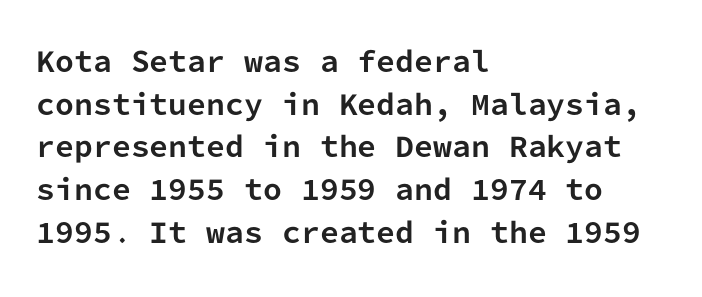
{"italic": "no", "bold": "yes", "underline": "no", "align": "left", "line_spacing": "normal", "line_spacing_ratio": 1.58, "letter_spacing": "normal", "letter_spacing_em": 0.0, "glyph_px": 27}
